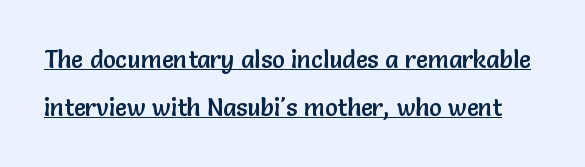
{"italic": "no", "underline": "yes", "line_spacing": "loose", "line_spacing_ratio": 1.98, "letter_spacing": "normal", "letter_spacing_em": 0.0, "glyph_px": 24}
